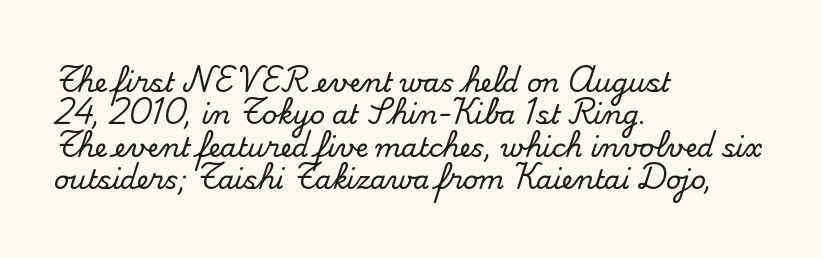
{"underline": "no", "align": "left", "line_spacing": "normal", "line_spacing_ratio": 1.25, "letter_spacing": "normal", "letter_spacing_em": 0.0, "glyph_px": 26}
